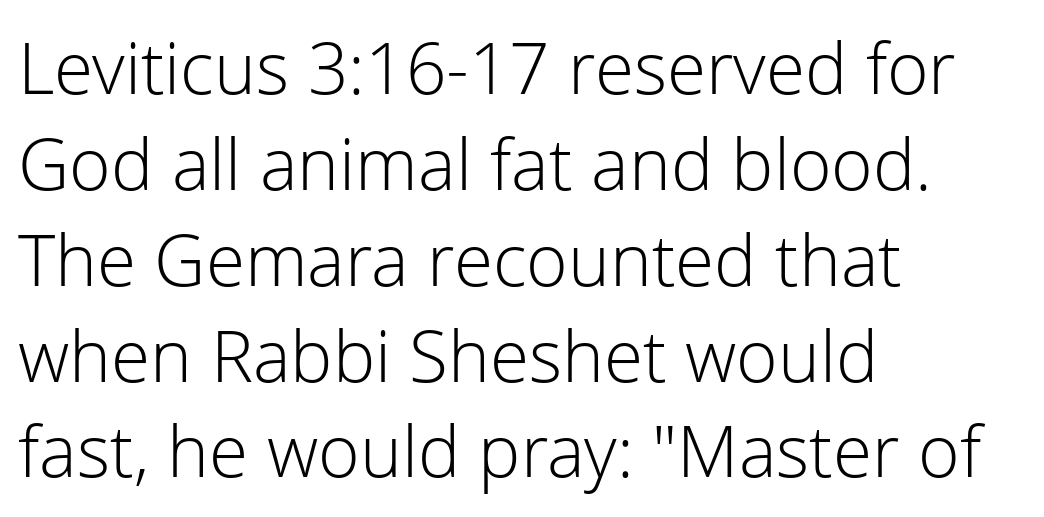
The image shows 71 px light sans-serif type, upright; set left-aligned, normal line spacing (1.35x), normal letter spacing, not underlined; low stroke contrast and a medium x-height.
